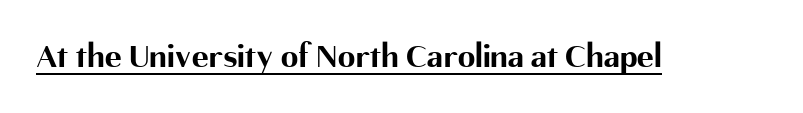
Posture: upright roman. The gaps between neighbouring characters are ordinary and unremarkable. The text was rendered using a sans face with plain stroke endings. The specimen includes a rule beneath the text block's lines.
